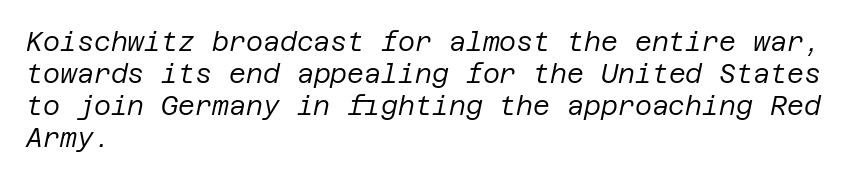
Q: Is the text bold? A: No.
Q: Is the text italic (slanted)? A: Yes, it leans right by about 12 degrees.
Q: Is the text underlined? A: No.
Q: How is the paragraph aligned? A: Left-aligned.
Q: Is the spacing between letters normal or unusually wide? A: Normal.
